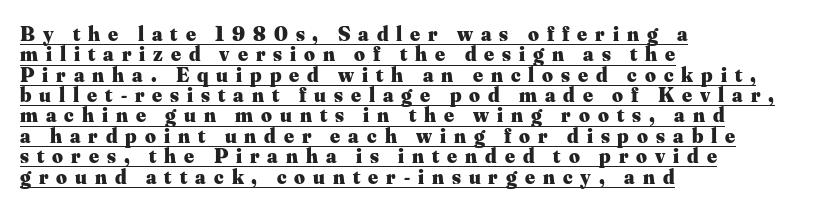
{"italic": "no", "bold": "yes", "underline": "yes", "align": "left", "line_spacing": "tight", "line_spacing_ratio": 0.97, "letter_spacing": "wide", "letter_spacing_em": 0.38, "glyph_px": 21}
